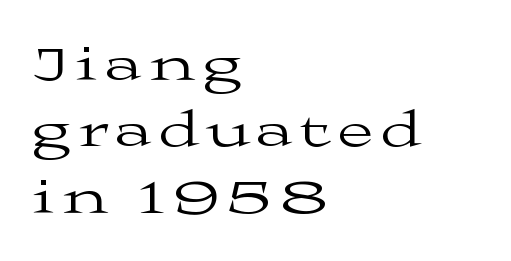
Q: Is the text bold? A: No.
Q: Is the text italic (slanted)? A: No, it is upright.
Q: Is the typeface a serif or a sans-serif typeface? A: Serif.
Q: Is the text underlined? A: No.
Q: How is the paragraph aligned? A: Left-aligned.
Q: Is the spacing between lines tight, normal or loose? A: Normal.
Q: Width (condensed, normal, or wide)? A: Wide.
Q: Stroke contrast? A: Medium.
Q: x-height? A: Medium.
Q: Monospaced? A: No.
